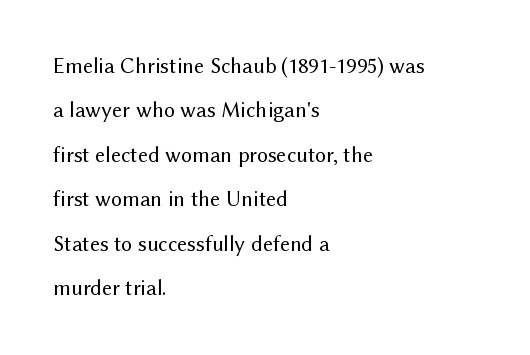
Q: Is the text bold? A: No.
Q: Is the text italic (slanted)? A: No, it is upright.
Q: Is the text underlined? A: No.
Q: How is the paragraph aligned? A: Left-aligned.
Q: Is the spacing between letters normal or unusually wide? A: Normal.
Q: Is the spacing between lines tight, normal or loose? A: Loose.
